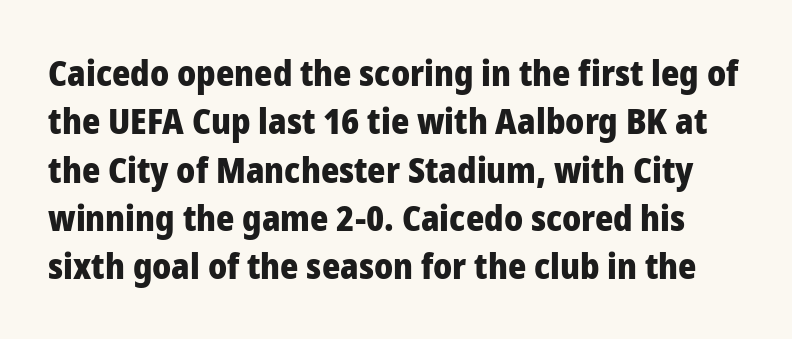
The lines sit at an ordinary, default distance from one another. The axis of the letterforms is exactly vertical. The tracking reads as untouched default to a designer's eye. The face used here is a sans, in the tradition of grotesques and geometrics.
